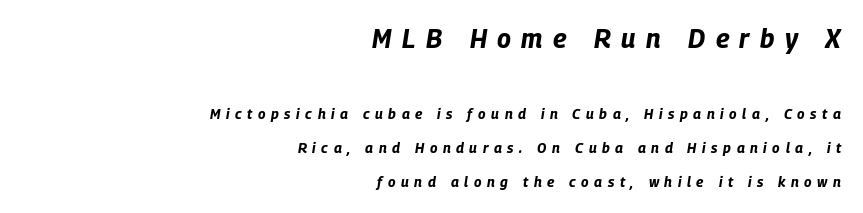
Q: Is the text bold? A: Yes.
Q: Is the text italic (slanted)? A: Yes, it leans right by about 9 degrees.
Q: Is the text underlined? A: No.
Q: How is the paragraph aligned? A: Right-aligned.
Q: Is the spacing between letters normal or unusually wide? A: Unusually wide.
Q: Is the spacing between lines tight, normal or loose? A: Loose.
Q: Which block of text is set in a larger size, the first (top) or the second (bottom)? A: The first (top) one.
